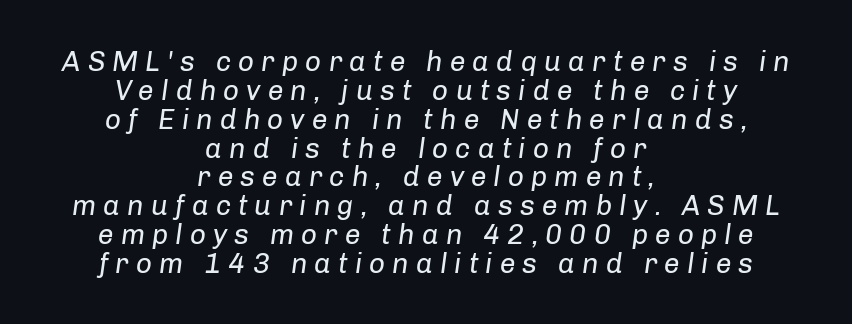
Q: Is the text bold? A: No.
Q: Is the text italic (slanted)? A: Yes, it leans right by about 8 degrees.
Q: Is the text underlined? A: No.
Q: How is the paragraph aligned? A: Centered.
Q: Is the spacing between letters normal or unusually wide? A: Unusually wide.
Q: Is the spacing between lines tight, normal or loose? A: Tight.
Q: Width (condensed, normal, or wide)? A: Normal.
Q: Stroke contrast? A: Low.
Q: x-height? A: Medium.
Q: Monospaced? A: No.
